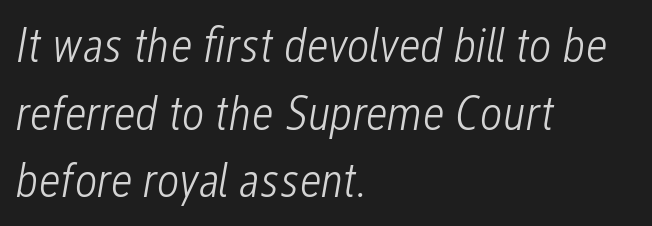
Q: Is the text bold? A: No.
Q: Is the text italic (slanted)? A: Yes, it leans right by about 12 degrees.
Q: Is the text underlined? A: No.
Q: How is the paragraph aligned? A: Left-aligned.
Q: Is the spacing between letters normal or unusually wide? A: Normal.
Q: Is the spacing between lines tight, normal or loose? A: Normal.
Q: Width (condensed, normal, or wide)? A: Condensed.
Q: Stroke contrast? A: Low.
Q: x-height? A: Medium.
Q: Monospaced? A: No.
